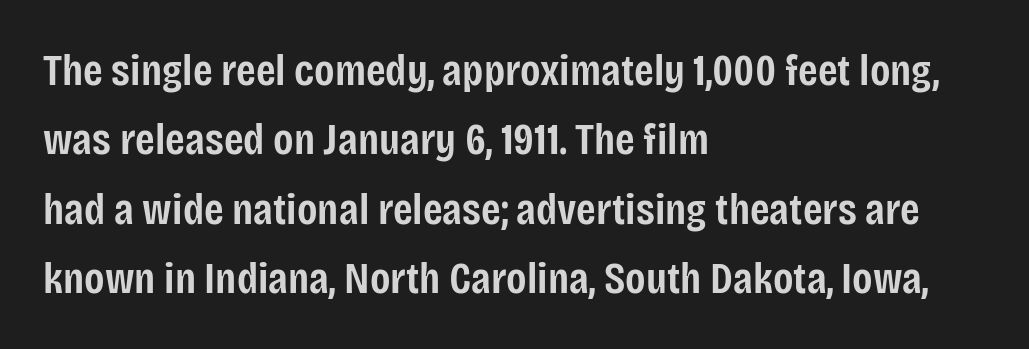
The image shows 45 px semibold, condensed sans-serif type, upright; set left-aligned, normal line spacing (1.54x), normal letter spacing, not underlined; low stroke contrast and a large x-height.
